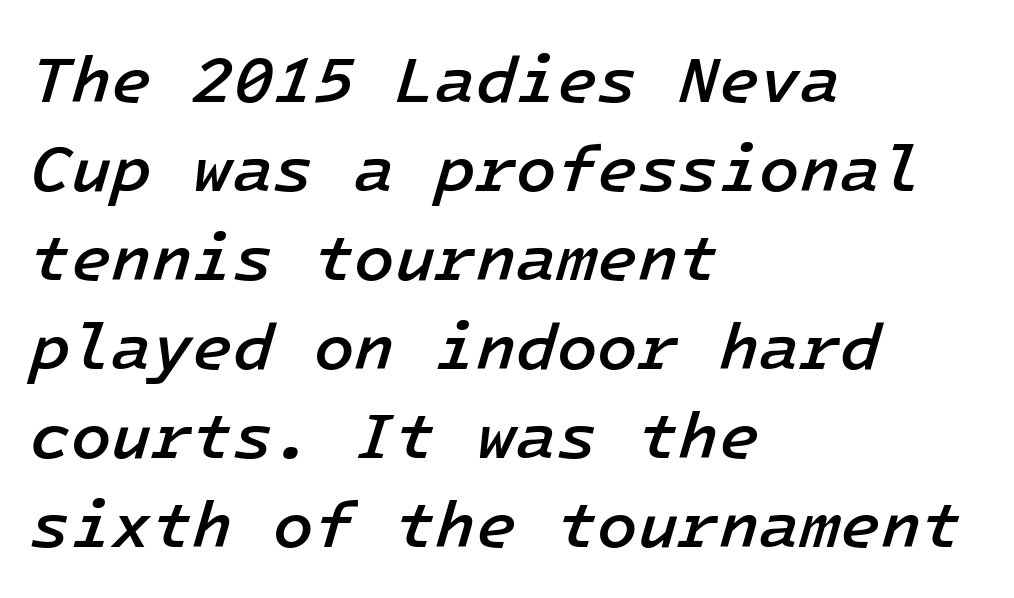
Q: Is the text bold? A: Semi-bold.
Q: Is the text italic (slanted)? A: Yes, it leans right by about 16 degrees.
Q: Is the text underlined? A: No.
Q: How is the paragraph aligned? A: Left-aligned.
Q: Is the spacing between letters normal or unusually wide? A: Normal.
Q: Is the spacing between lines tight, normal or loose? A: Normal.
Q: Width (condensed, normal, or wide)? A: Normal.
Q: Stroke contrast? A: Low.
Q: x-height? A: Medium.
